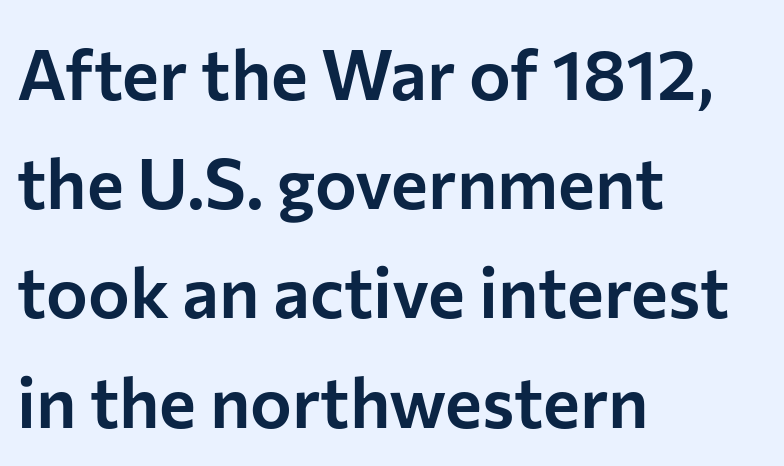
Q: Is the text italic (slanted)? A: No, it is upright.
Q: Is the typeface a serif or a sans-serif typeface? A: Sans-serif.
Q: Is the text underlined? A: No.
Q: How is the paragraph aligned? A: Left-aligned.
Q: Is the spacing between letters normal or unusually wide? A: Normal.
Q: Is the spacing between lines tight, normal or loose? A: Normal.
Q: Width (condensed, normal, or wide)? A: Normal.
Q: Stroke contrast? A: Low.
Q: x-height? A: Medium.
Q: Monospaced? A: No.
